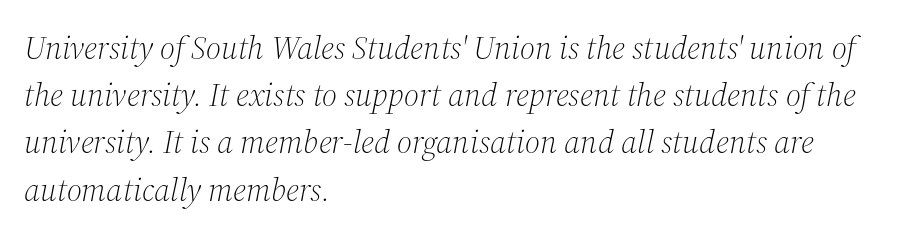
Check the space under the baseline: it is left empty. Stem width sits at or under what a default text font uses. Think of a printed novel: that variable character pitch is what you see here. In terms of leading, this rendering sits right in the middle. Between one letter and the next there's only the usual sliver of space.
